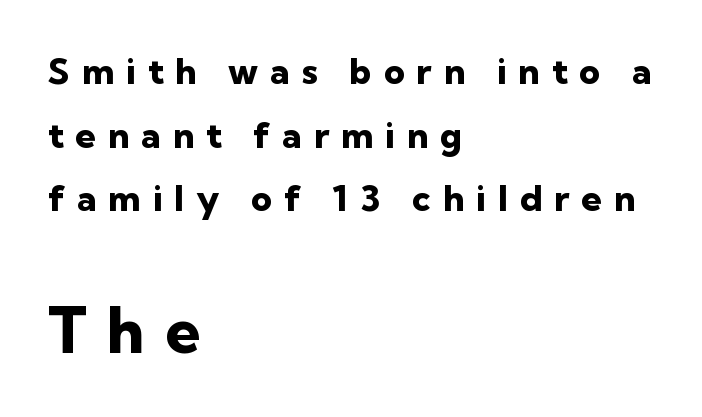
Reading down the block, your eye returns to a fixed left position each line. Characters remain perfectly vertical along every line. Looks like regular typesetting: each glyph gets only the width it needs. Typesetter's note: full bold, strokes at maximum text heaviness.
